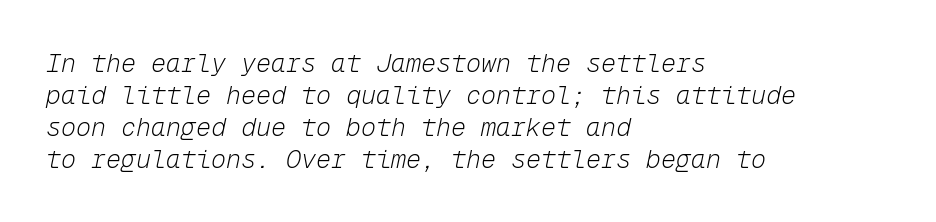
Q: Is the text bold? A: No.
Q: Is the text italic (slanted)? A: Yes, it leans right by about 12 degrees.
Q: Is the text underlined? A: No.
Q: How is the paragraph aligned? A: Left-aligned.
Q: Is the spacing between letters normal or unusually wide? A: Normal.
Q: Is the spacing between lines tight, normal or loose? A: Normal.
